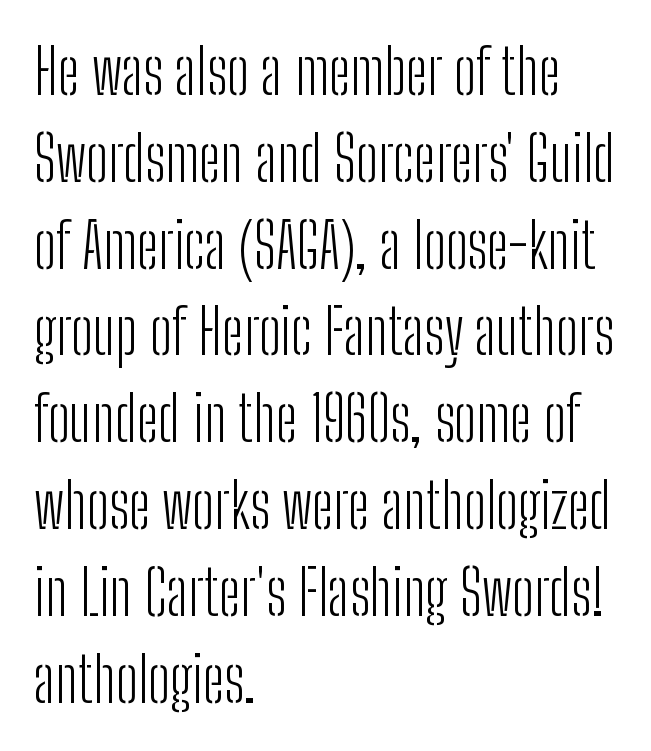
Q: Is the text bold? A: No.
Q: Is the text italic (slanted)? A: No, it is upright.
Q: Is the typeface a serif or a sans-serif typeface? A: Sans-serif.
Q: Is the text underlined? A: No.
Q: How is the paragraph aligned? A: Left-aligned.
Q: Is the spacing between letters normal or unusually wide? A: Normal.
Q: Is the spacing between lines tight, normal or loose? A: Normal.
Q: Width (condensed, normal, or wide)? A: Condensed.
Q: Stroke contrast? A: Low.
Q: x-height? A: Medium.
Q: Monospaced? A: No.
